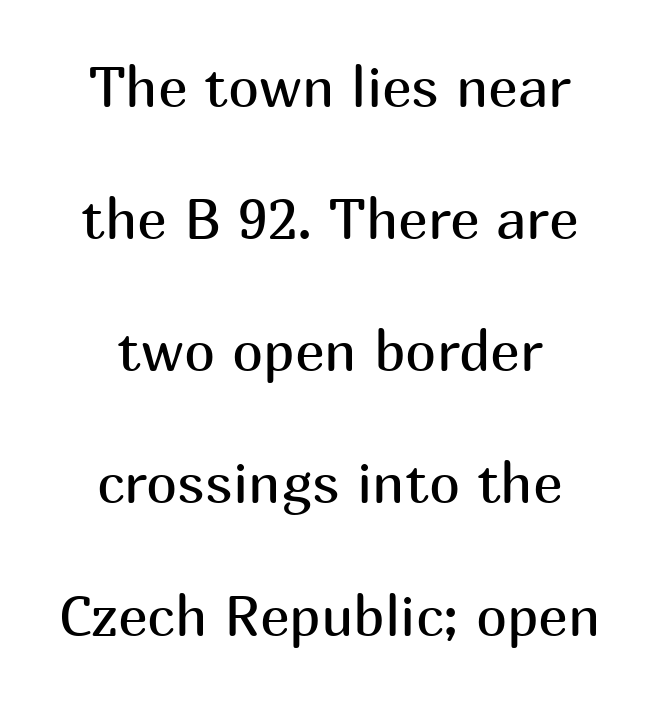
Q: Is the text bold? A: No.
Q: Is the text italic (slanted)? A: No, it is upright.
Q: Is the typeface a serif or a sans-serif typeface? A: Sans-serif.
Q: Is the text underlined? A: No.
Q: How is the paragraph aligned? A: Centered.
Q: Is the spacing between letters normal or unusually wide? A: Normal.
Q: Is the spacing between lines tight, normal or loose? A: Loose.
Q: Width (condensed, normal, or wide)? A: Normal.
Q: Stroke contrast? A: Medium.
Q: x-height? A: Medium.
Q: Monospaced? A: No.
